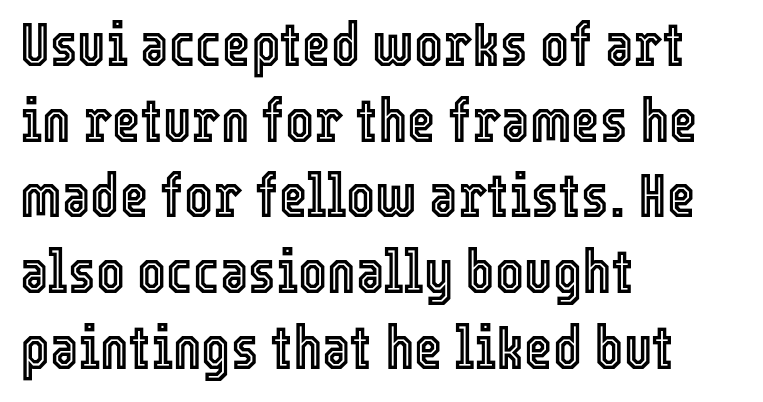
Q: Is the text italic (slanted)? A: No, it is upright.
Q: Is the text underlined? A: No.
Q: How is the paragraph aligned? A: Left-aligned.
Q: Is the spacing between letters normal or unusually wide? A: Normal.
Q: Width (condensed, normal, or wide)? A: Condensed.
Q: x-height? A: Medium.
Q: Monospaced? A: No.
